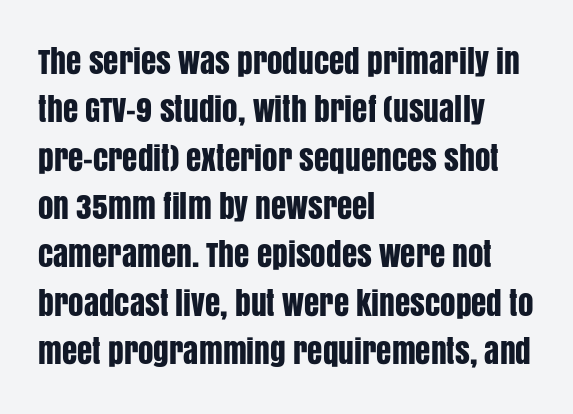
The image shows 31 px condensed sans-serif type, upright; set left-aligned, normal line spacing (1.56x), normal letter spacing, not underlined; low stroke contrast and a large x-height.
